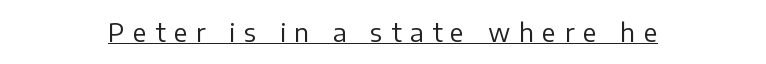
{"italic": "no", "bold": "no", "underline": "yes", "align": "center", "letter_spacing": "wide", "letter_spacing_em": 0.34, "glyph_px": 25}
